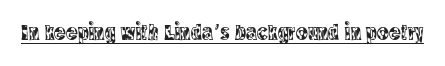
{"italic": "no", "underline": "yes", "letter_spacing": "normal", "letter_spacing_em": 0.0, "glyph_px": 22}
